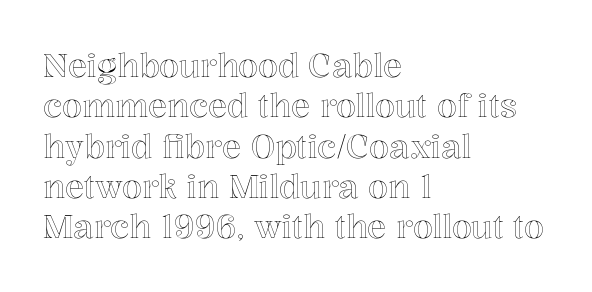
The image shows 32 px text type, upright; set left-aligned, normal line spacing (1.26x), normal letter spacing, not underlined; a medium x-height.
